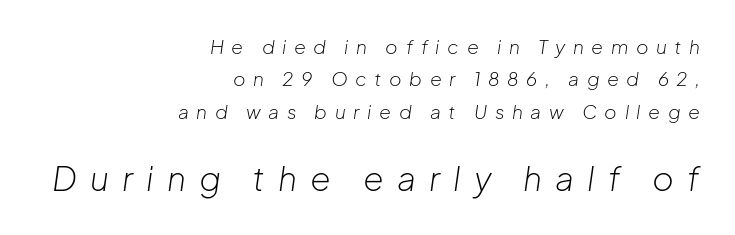
Teacher's note: observe the even right margin — that is flush-right alignment. Typesetter's note — lower block bumped up in size, upper block left smaller. Between one letter and the next there's a generous, obvious gap. Rule under the text: the space is simply empty.
